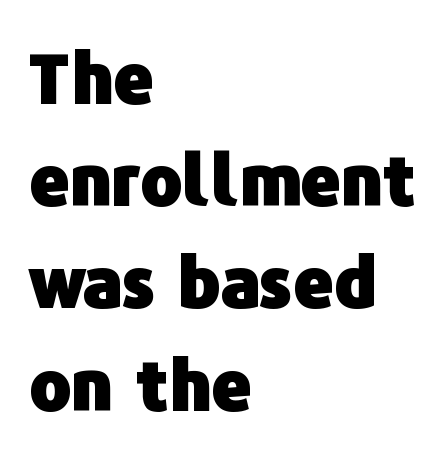
The image shows 70 px heavy sans-serif type, upright; set left-aligned, normal line spacing (1.46x), normal letter spacing, not underlined; low stroke contrast and a medium x-height.
